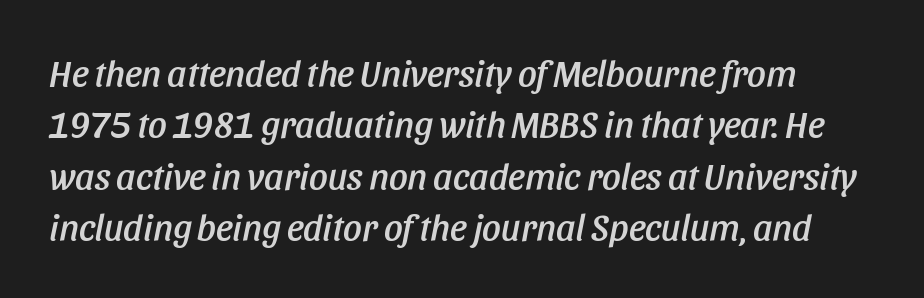
Emphasis-style slanted type is in use. The letterforms sit shoulder to shoulder at normal distance. You could not count columns in this text — the font is proportionally spaced. Notice how descenders clear the ascenders below comfortably — that's standard leading. Letters rest on an invisible, unmarked baseline.
